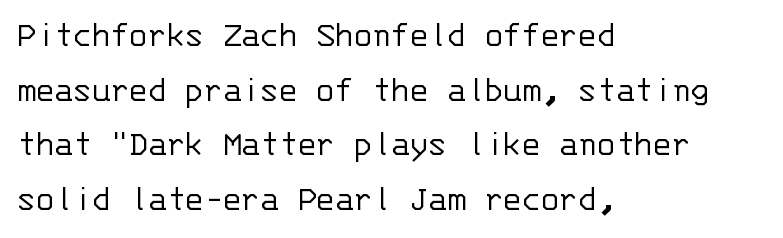
Q: Is the text bold? A: No.
Q: Is the text italic (slanted)? A: No, it is upright.
Q: Is the typeface a serif or a sans-serif typeface? A: Sans-serif.
Q: Is the text underlined? A: No.
Q: How is the paragraph aligned? A: Left-aligned.
Q: Is the spacing between letters normal or unusually wide? A: Normal.
Q: Is the spacing between lines tight, normal or loose? A: Normal.
Q: Width (condensed, normal, or wide)? A: Normal.
Q: Stroke contrast? A: Low.
Q: x-height? A: Large.
Q: Monospaced? A: Yes.
